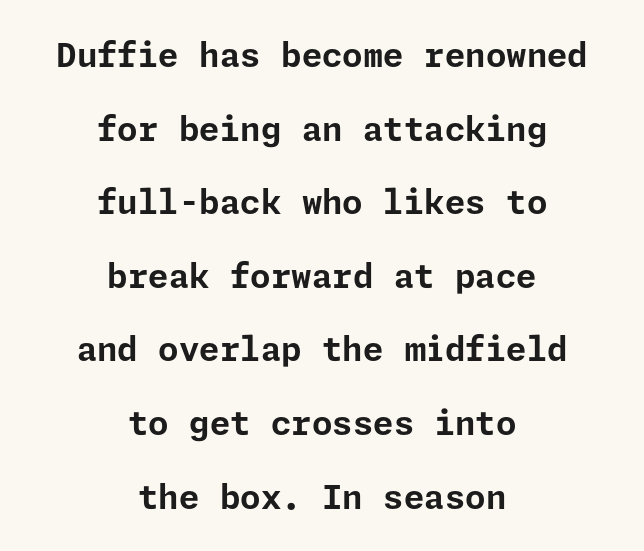
What kind of face is this? One without serifs — a sans. Only glyphs here, with clear space below each row. Horizontal alignment here is central, giving a formal, balanced look. A great deal of white space separates one row of letters from the next.
